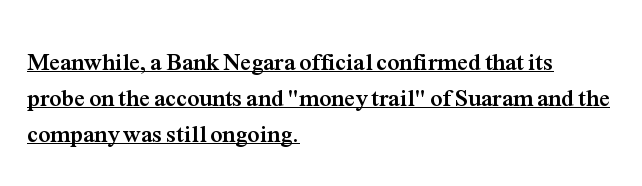
Rendered with straight, roman letterforms. The horizontal fit of the characters is conventional and even. The font is running at its bold setting. These lines are set flush left with a ragged right edge.
